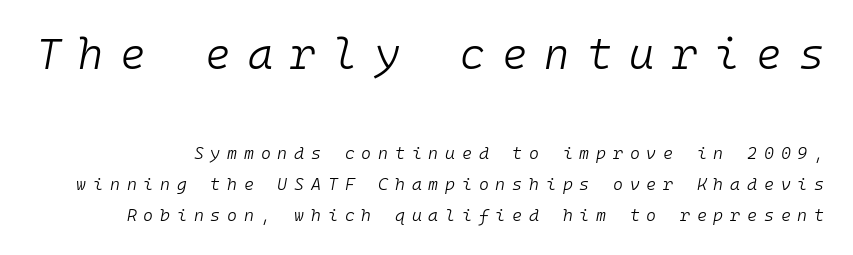
Does the lettering tilt? It does — this is italic. The typesetting does not lean heavy: it is not bold. Between these two stacked blocks, the higher one wins on size. Rule under the text: the space is simply empty. Glyph-to-glyph distance is far greater than everyday printed text.
